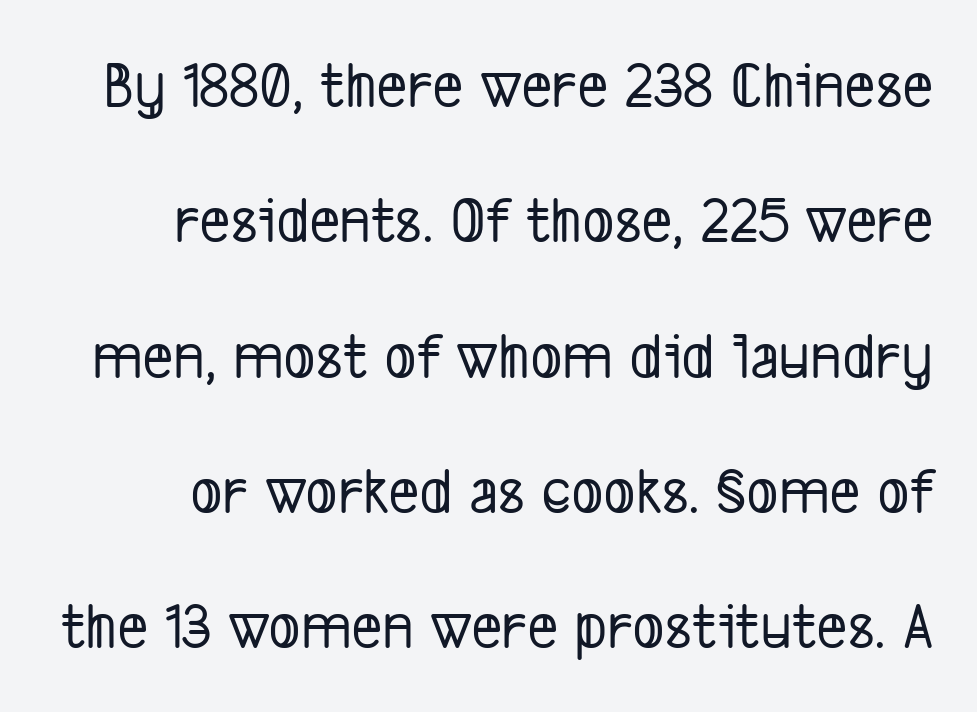
The passage shown is typeset with a sans-serif family. These lines stand farther apart than default settings would place them. The strip under each line holds only bare page. Compared with typical body copy, the letter spacing here is the same. A typesetter would call this proportional, since set widths differ per character.
